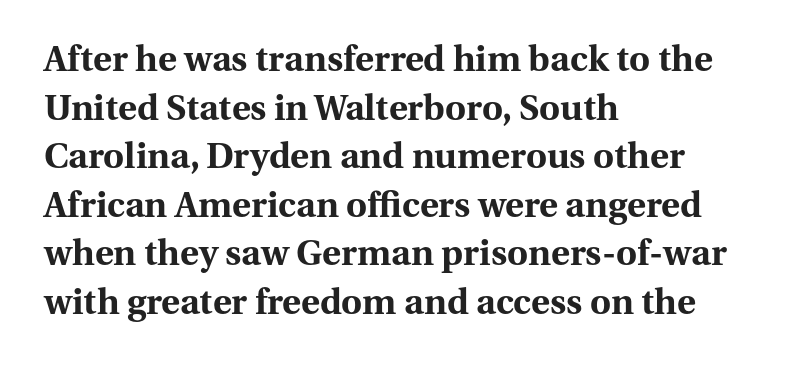
The image shows 36 px bold serif type, upright; set left-aligned, normal line spacing (1.35x), normal letter spacing, not underlined; medium stroke contrast and a medium x-height.
